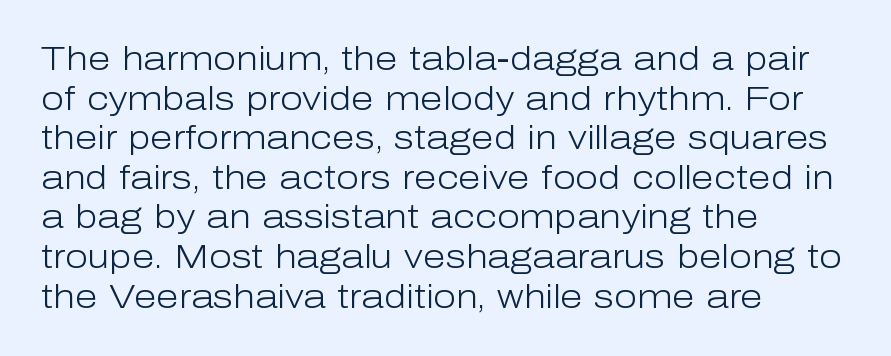
The type sits square on the baseline with zero lean. Short and long lines alike share a common starting point at left. Heaviness? Minimal to ordinary, like unemphasized prose. Regarding serifs, this sample does without them. Clear beneath every line of the passage.
